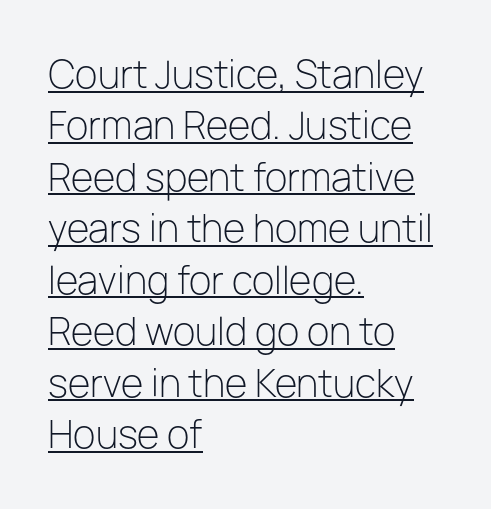
{"serif": "no", "italic": "no", "bold": "no", "weight": "light", "width": "normal", "stroke_contrast": "low", "x_height": "medium", "monospaced": "no", "underline": "yes", "align": "left", "line_spacing": "normal", "line_spacing_ratio": 1.39, "letter_spacing": "normal", "letter_spacing_em": 0.0, "glyph_px": 37}
